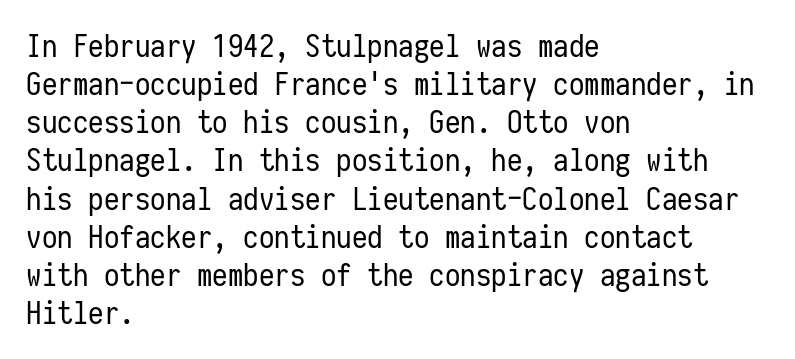
Designer's note — italics off, roman on. If you drew a ruler down the left edge, every line would touch it. This rendering leaves character spacing at its baseline value. You can tell from the bare stems that sans-serif type was used. No chunkiness to these letters — they're not bold. The letters march in equal steps, a hallmark of fixed-pitch type.
